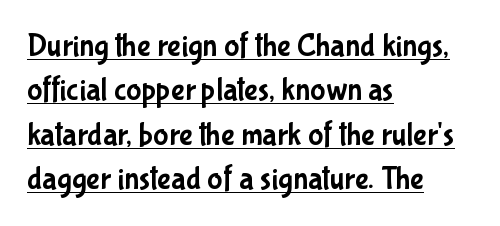
The image shows 32 px condensed sans-serif type, upright; set left-aligned, normal line spacing (1.39x), normal letter spacing, underlined; low stroke contrast and a medium x-height.
